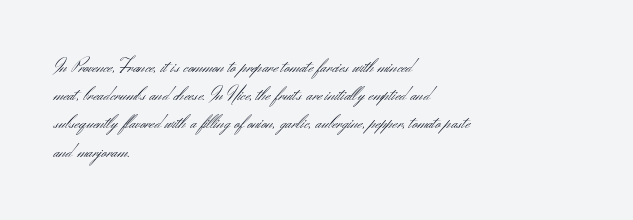
Nobody drew a line under any word here. The lines sit at an ordinary, default distance from one another. Summary of weight: not heavy and not bold.
